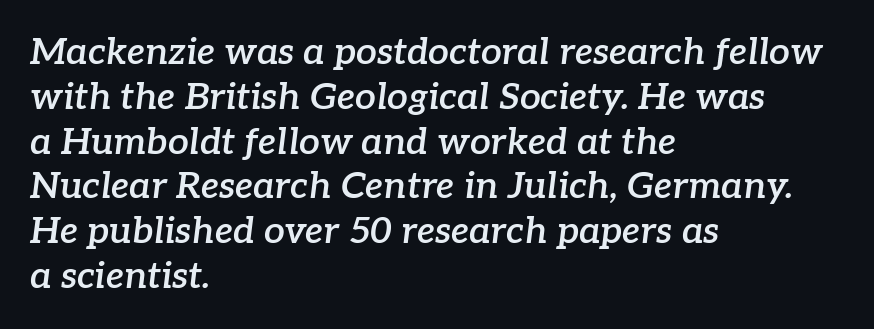
Q: Is the text bold? A: Semi-bold.
Q: Is the text italic (slanted)? A: Yes, it leans right by about 7 degrees.
Q: Is the typeface a serif or a sans-serif typeface? A: Serif.
Q: Is the text underlined? A: No.
Q: How is the paragraph aligned? A: Left-aligned.
Q: Is the spacing between letters normal or unusually wide? A: Normal.
Q: Width (condensed, normal, or wide)? A: Normal.
Q: Stroke contrast? A: Low.
Q: x-height? A: Medium.
Q: Monospaced? A: No.
